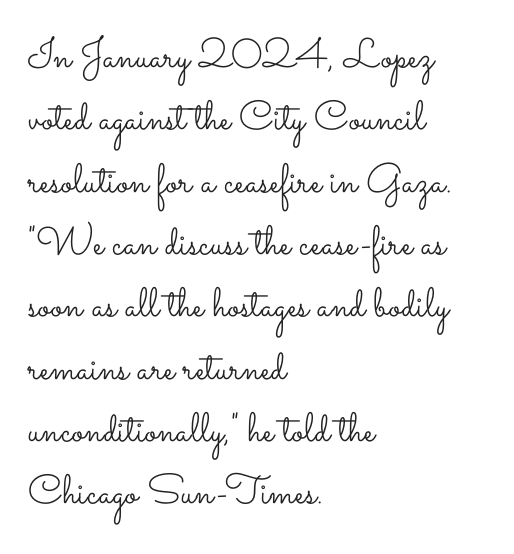
The rendering uses natural spacing where letterforms have individual widths. Does the copy run flush right? No — it runs flush left. Standard letterfit; no display-style spreading of the glyphs. Beneath every word, the page is bare.
